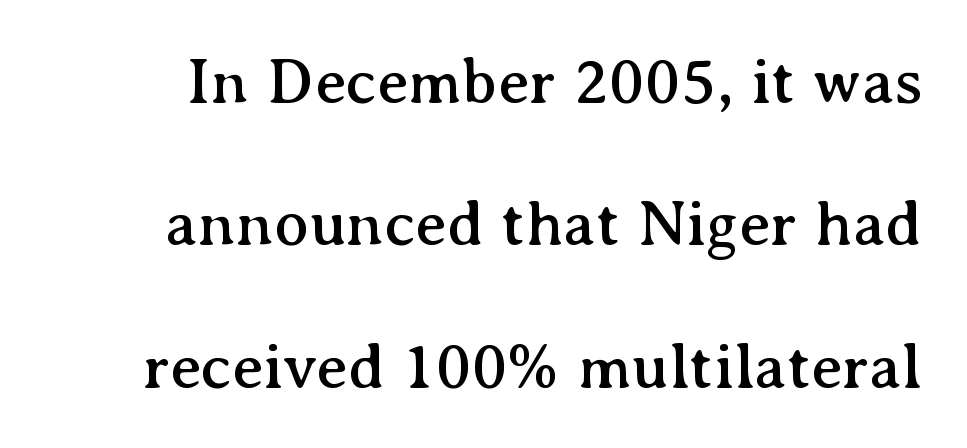
{"serif": "yes", "italic": "no", "width": "normal", "stroke_contrast": "medium", "x_height": "medium", "monospaced": "no", "underline": "no", "line_spacing": "loose", "line_spacing_ratio": 2.19, "letter_spacing": "normal", "letter_spacing_em": 0.0, "glyph_px": 65}
